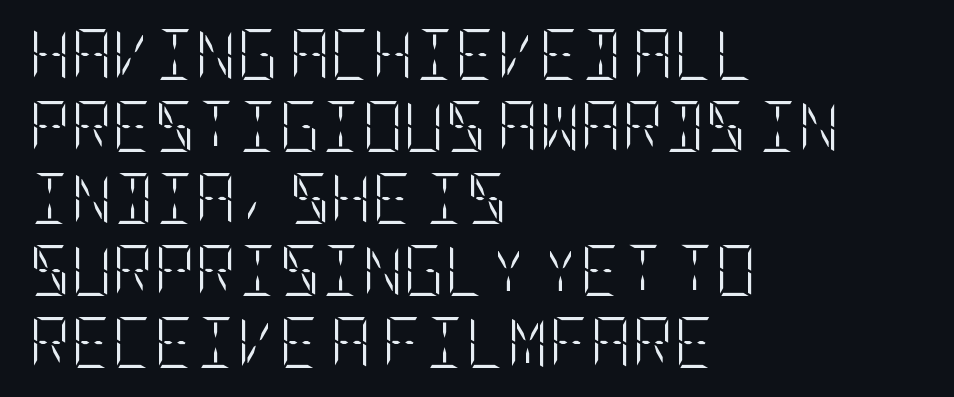
The image shows 51 px light, condensed type, upright; set left-aligned, normal line spacing (1.41x), normal letter spacing, not underlined; low stroke contrast and a large x-height.
